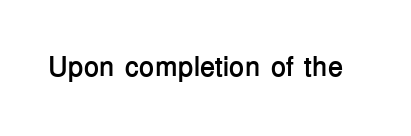
Q: Is the text bold? A: Yes.
Q: Is the text italic (slanted)? A: No, it is upright.
Q: Is the typeface a serif or a sans-serif typeface? A: Sans-serif.
Q: Is the text underlined? A: No.
Q: Is the spacing between letters normal or unusually wide? A: Normal.
Q: Width (condensed, normal, or wide)? A: Normal.
Q: Stroke contrast? A: Low.
Q: x-height? A: Medium.
Q: Monospaced? A: No.
